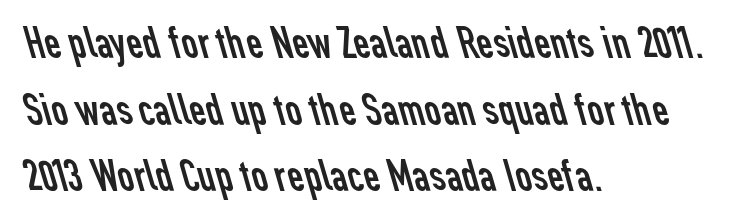
Q: Is the text bold? A: No.
Q: Is the typeface a serif or a sans-serif typeface? A: Sans-serif.
Q: Is the text underlined? A: No.
Q: How is the paragraph aligned? A: Left-aligned.
Q: Is the spacing between letters normal or unusually wide? A: Normal.
Q: Is the spacing between lines tight, normal or loose? A: Normal.
Q: Width (condensed, normal, or wide)? A: Normal.
Q: Stroke contrast? A: Low.
Q: x-height? A: Medium.
Q: Monospaced? A: No.
